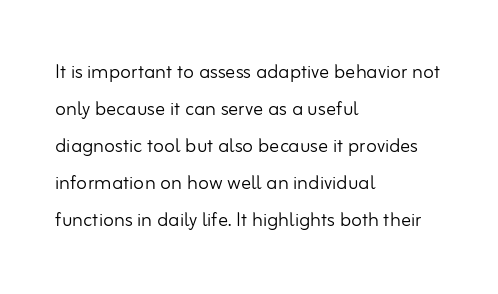
A typesetter would call this leading conventional body-copy spacing. Descender tails drop into unmarked territory. Visually the block forms a straight wall on the left and a jagged coastline on the right. Do the letters lean? They stand straight.
